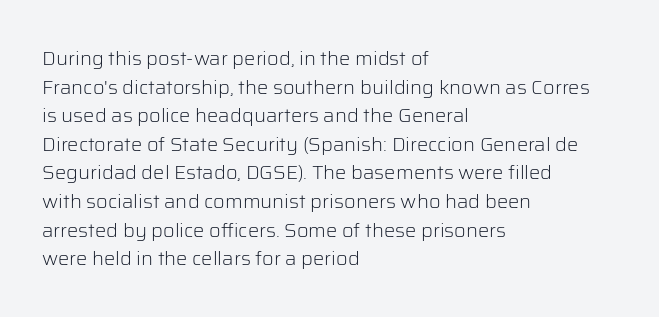
Q: Is the text bold? A: No.
Q: Is the text italic (slanted)? A: No, it is upright.
Q: Is the text underlined? A: No.
Q: How is the paragraph aligned? A: Left-aligned.
Q: Is the spacing between letters normal or unusually wide? A: Normal.
Q: Is the spacing between lines tight, normal or loose? A: Normal.
